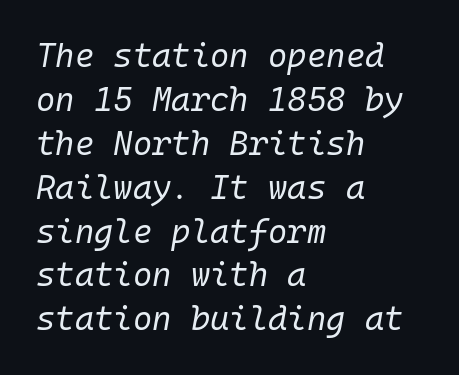
{"italic": "yes", "lean": "right", "slant_degrees": 10, "bold": "no", "weight": "regular", "width": "normal", "stroke_contrast": "low", "x_height": "medium", "monospaced": "yes", "underline": "no", "align": "left", "line_spacing": "normal", "line_spacing_ratio": 1.33, "letter_spacing": "normal", "letter_spacing_em": 0.0, "glyph_px": 33}
